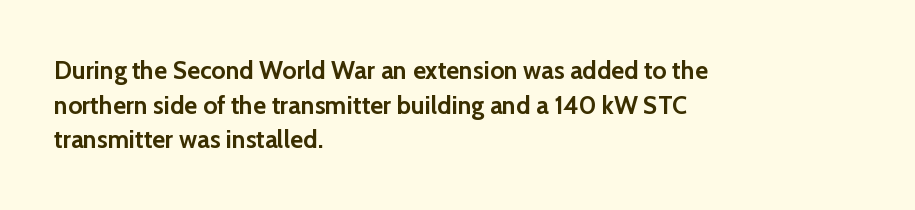
The type sits square on the baseline with zero lean. Summary of weight: heavy, a full bold. Rule under the text: the space is simply empty. Is the letter spacing exaggerated? No — it looks like the ordinary default.
